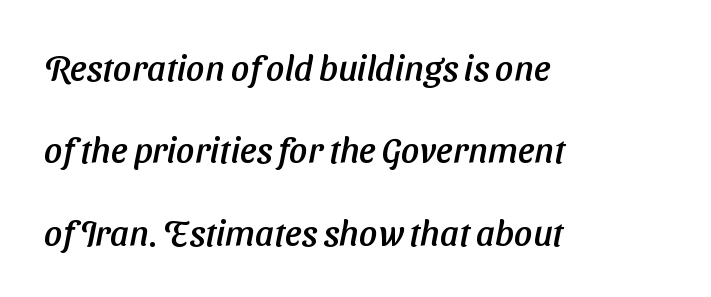
The image shows 36 px sans-serif type; set left-aligned, loose line spacing (2.29x), normal letter spacing, not underlined; low stroke contrast and a medium x-height.
